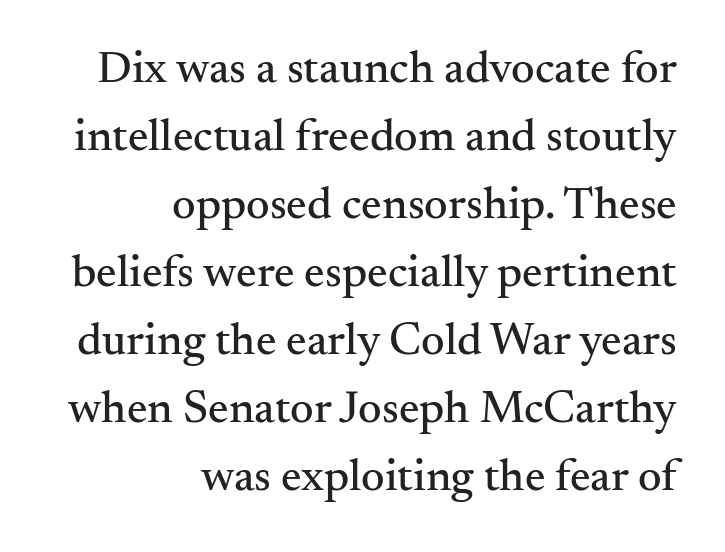
The image shows 46 px serif type, upright; set right-aligned, normal line spacing (1.48x), normal letter spacing, not underlined; medium stroke contrast and a small x-height.
